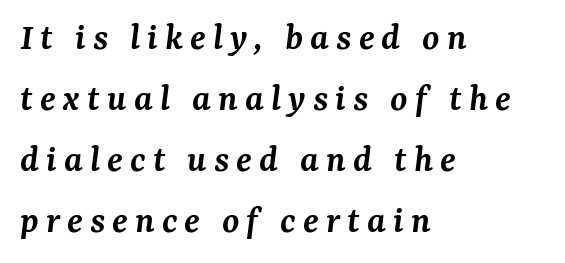
Q: Is the text bold? A: Semi-bold.
Q: Is the text italic (slanted)? A: Yes, it leans right by about 7 degrees.
Q: Is the typeface a serif or a sans-serif typeface? A: Serif.
Q: Is the text underlined? A: No.
Q: How is the paragraph aligned? A: Left-aligned.
Q: Is the spacing between lines tight, normal or loose? A: Normal.
Q: Width (condensed, normal, or wide)? A: Normal.
Q: Stroke contrast? A: Medium.
Q: x-height? A: Medium.
Q: Monospaced? A: No.
